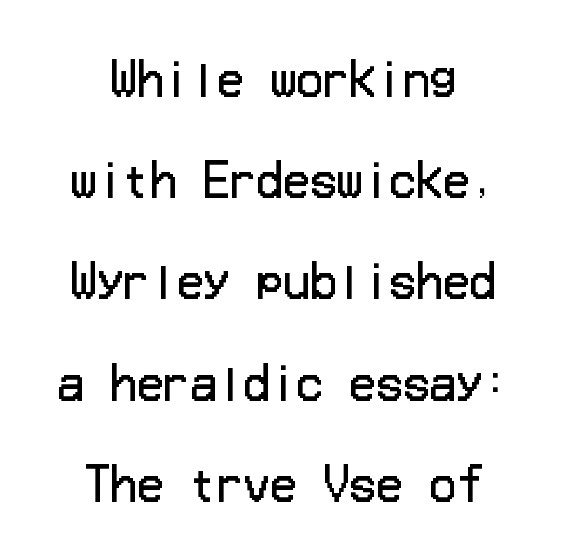
The image shows 44 px regular-weight sans-serif type, upright; set loose line spacing (2.3x), normal letter spacing, not underlined; low stroke contrast and a medium x-height.
